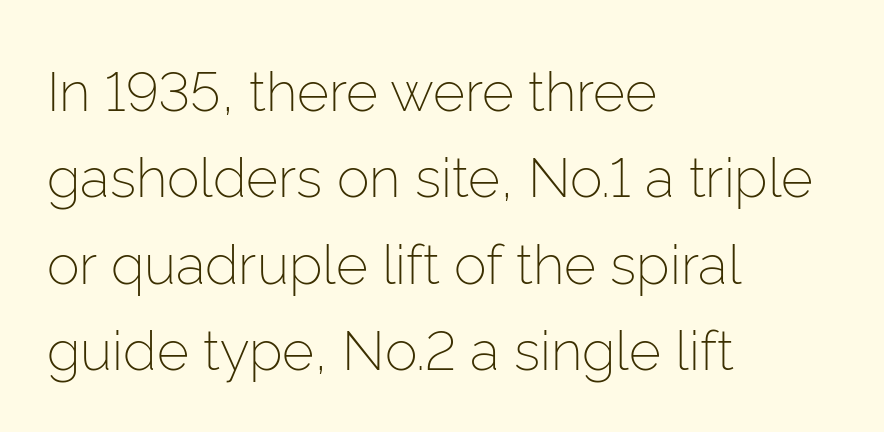
The characters display no serif detailing; their extremities are plain. Quick note: underline off. When letters stand straight like this, we call the style roman or upright. This sample is left-justified, so line endings fall wherever the words run out. The designer left line spacing at the default.
